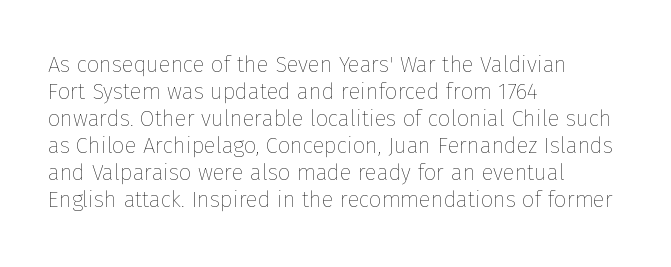
{"italic": "no", "bold": "no", "underline": "no", "align": "left", "line_spacing_ratio": 1.23, "letter_spacing": "normal", "letter_spacing_em": 0.0, "glyph_px": 22}
